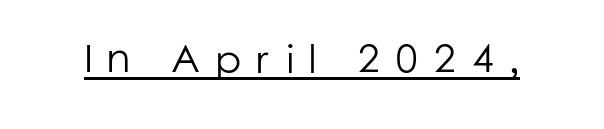
Q: Is the text bold? A: No.
Q: Is the text italic (slanted)? A: No, it is upright.
Q: Is the typeface a serif or a sans-serif typeface? A: Sans-serif.
Q: Is the text underlined? A: Yes.
Q: Is the spacing between letters normal or unusually wide? A: Unusually wide.
Q: Width (condensed, normal, or wide)? A: Normal.
Q: Stroke contrast? A: Low.
Q: x-height? A: Medium.
Q: Monospaced? A: No.
